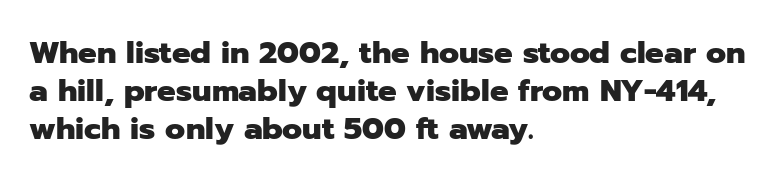
The image shows 31 px heavy sans-serif type, upright; set left-aligned, line spacing 1.22x, normal letter spacing, not underlined; low stroke contrast and a medium x-height.
